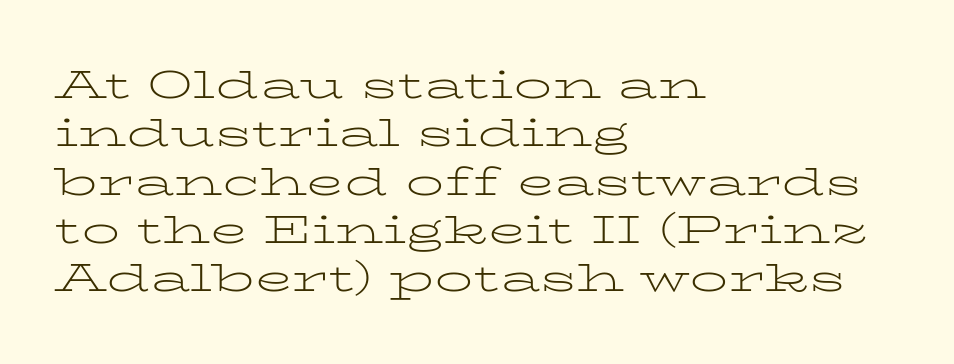
{"serif": "yes", "italic": "no", "bold": "no", "weight": "light", "width": "wide", "stroke_contrast": "low", "x_height": "medium", "monospaced": "no", "underline": "no", "align": "left", "line_spacing": "normal", "line_spacing_ratio": 1.27, "letter_spacing": "normal", "letter_spacing_em": 0.0, "glyph_px": 38}
